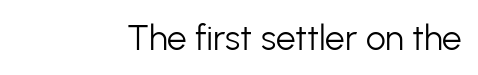
The image shows 35 px light sans-serif type, upright; set normal letter spacing, not underlined; low stroke contrast and a medium x-height.
